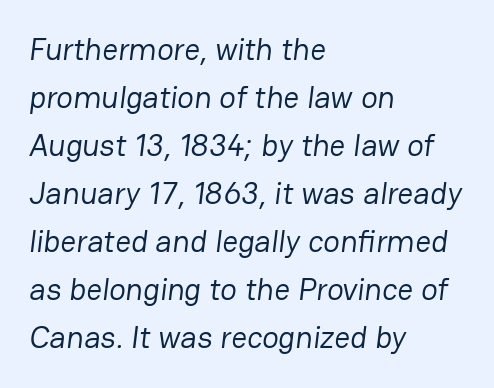
{"serif": "no", "bold": "no", "weight": "regular", "width": "normal", "stroke_contrast": "low", "x_height": "medium", "monospaced": "no", "underline": "no", "align": "left", "line_spacing": "normal", "line_spacing_ratio": 1.55, "letter_spacing": "normal", "letter_spacing_em": 0.0, "glyph_px": 31}
